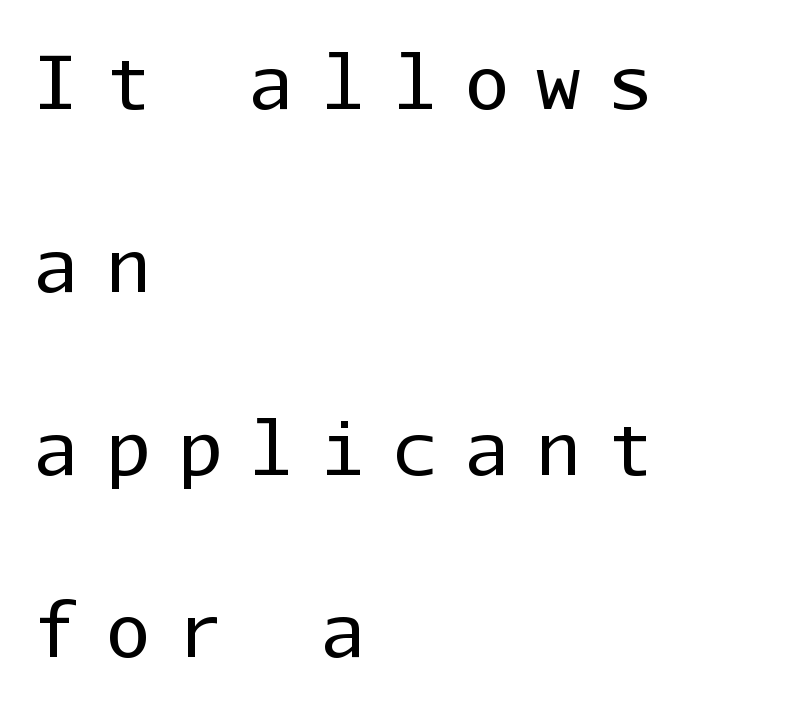
{"serif": "no", "italic": "no", "bold": "no", "weight": "regular", "width": "normal", "stroke_contrast": "low", "x_height": "medium", "monospaced": "yes", "underline": "no", "align": "left", "line_spacing": "loose", "line_spacing_ratio": 2.47, "letter_spacing": "wide", "letter_spacing_em": 0.37, "glyph_px": 74}
